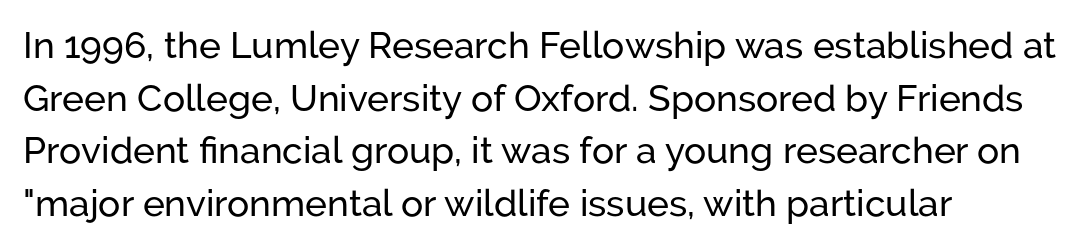
Q: Is the text italic (slanted)? A: No, it is upright.
Q: Is the typeface a serif or a sans-serif typeface? A: Sans-serif.
Q: Is the text underlined? A: No.
Q: How is the paragraph aligned? A: Left-aligned.
Q: Is the spacing between letters normal or unusually wide? A: Normal.
Q: Is the spacing between lines tight, normal or loose? A: Normal.
Q: Width (condensed, normal, or wide)? A: Normal.
Q: Stroke contrast? A: Low.
Q: x-height? A: Medium.
Q: Monospaced? A: No.
